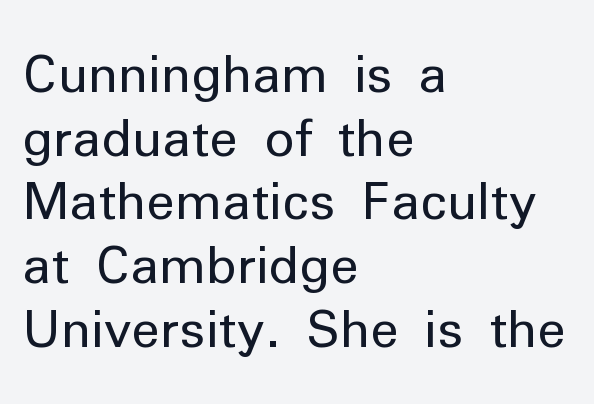
{"serif": "no", "italic": "no", "bold": "no", "weight": "regular", "width": "normal", "stroke_contrast": "low", "x_height": "medium", "monospaced": "no", "underline": "no", "align": "left", "line_spacing": "normal", "line_spacing_ratio": 1.25, "letter_spacing": "normal", "letter_spacing_em": 0.0, "glyph_px": 51}
